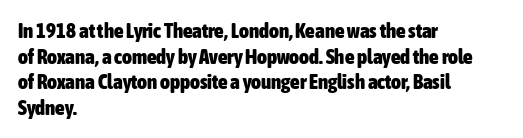
{"italic": "no", "bold": "yes", "underline": "no", "align": "left", "line_spacing_ratio": 1.22, "letter_spacing": "normal", "letter_spacing_em": 0.0, "glyph_px": 21}
